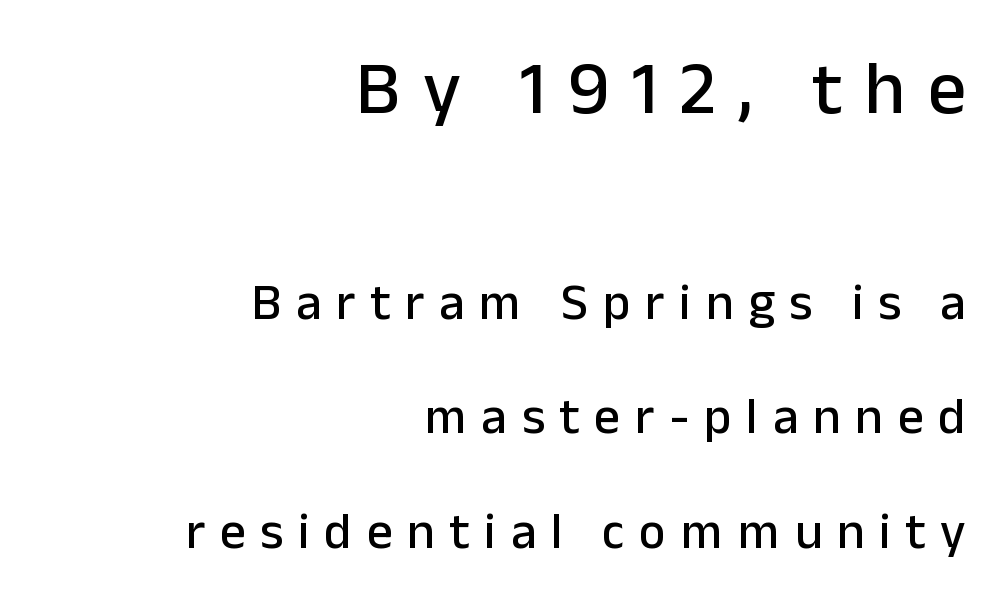
The image shows 76 px sans-serif type, upright; set right-aligned, loose line spacing (2.24x), unusually wide letter spacing (+0.29 em), not underlined; the first (top) block is 1.49x larger; low stroke contrast and a medium x-height.
